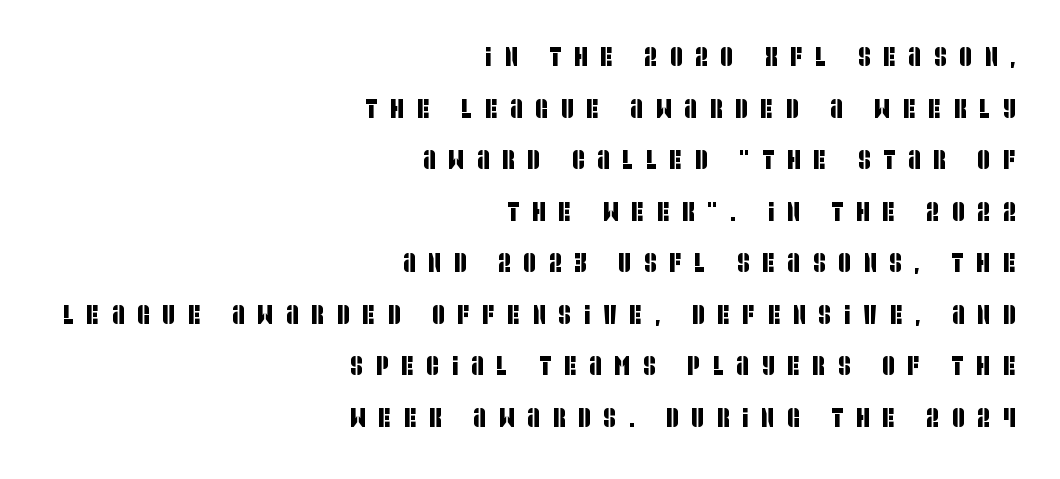
Q: Is the text underlined? A: No.
Q: How is the paragraph aligned? A: Right-aligned.
Q: Is the spacing between letters normal or unusually wide? A: Unusually wide.
Q: Is the spacing between lines tight, normal or loose? A: Loose.
